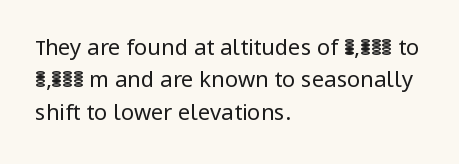
{"italic": "no", "bold": "no", "underline": "no", "align": "left", "line_spacing": "normal", "line_spacing_ratio": 1.47, "letter_spacing": "normal", "letter_spacing_em": 0.0, "glyph_px": 22}
